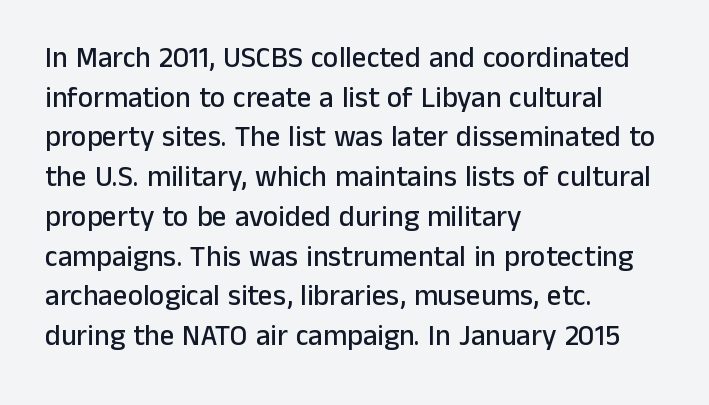
Q: Is the text italic (slanted)? A: No, it is upright.
Q: Is the typeface a serif or a sans-serif typeface? A: Sans-serif.
Q: Is the text underlined? A: No.
Q: How is the paragraph aligned? A: Left-aligned.
Q: Is the spacing between letters normal or unusually wide? A: Normal.
Q: Is the spacing between lines tight, normal or loose? A: Normal.
Q: Width (condensed, normal, or wide)? A: Normal.
Q: Stroke contrast? A: Low.
Q: x-height? A: Medium.
Q: Monospaced? A: No.
